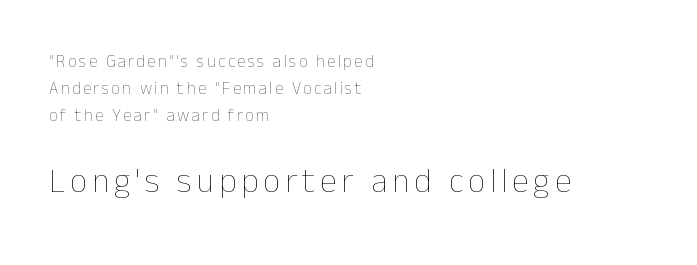
The rendering uses a moderate line-height, typical for paragraphs. Varying glyph widths throughout — classic text-font behaviour. The following chunk of copy outweighs the initial chunk in type size. Descender tails drop into unmarked territory. Stem width sits at or under what a default text font uses.
